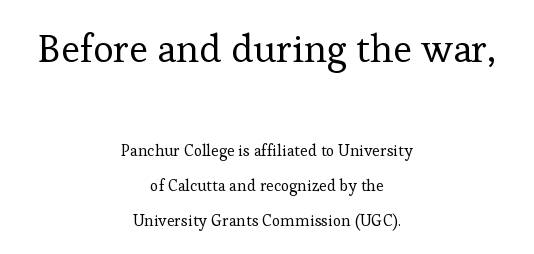
The image shows 39 px regular-weight serif type, upright; set centered, loose line spacing (2.19x), normal letter spacing, not underlined; the first (top) block is 2.44x larger; low stroke contrast and a medium x-height.
